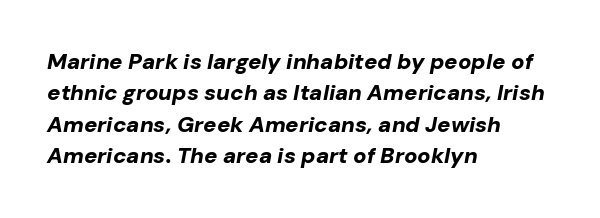
Heavy-handed strokes throughout: this text is bold. An italicized treatment has been applied to the whole sample. The vertical gap from one line to the next is medium. Caption: standard tracking, unaltered. This rendering uses left alignment, leaving the right contour irregular. The gap between lines stays unmarked.
